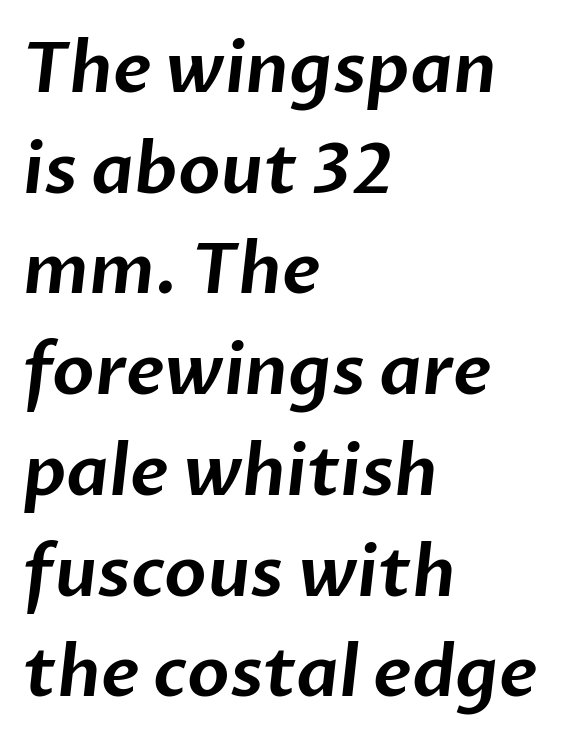
Just letters on the line, the space beneath them empty. The lines are quadded left. Regular leading. Regarding serifs, this sample does without them. These lines keep a tight, regular rhythm from letter to letter.
